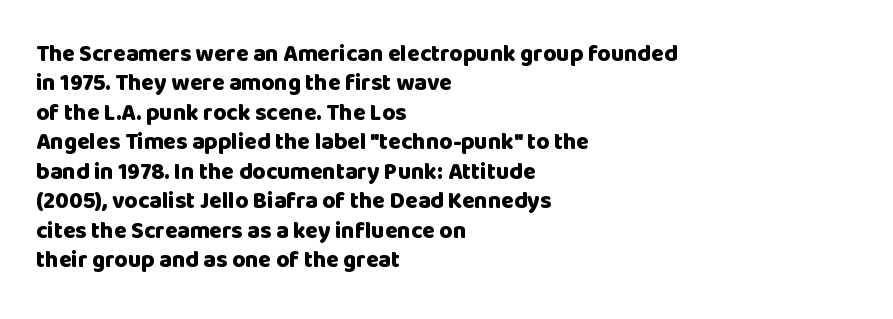
In terms of posture, this sample is upright. Whoever set this chose a conventional vertical rhythm. The space directly below the letters is spotless. A typesetter would call this zero additional tracking.
